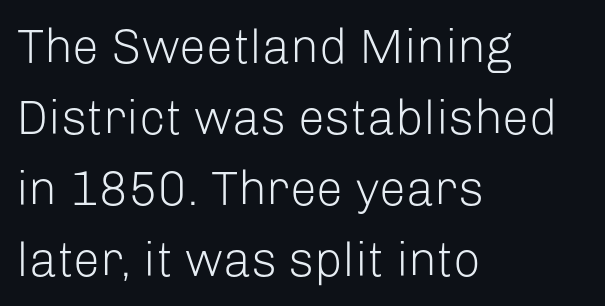
The image shows 48 px light sans-serif type, upright; set left-aligned, normal line spacing (1.48x), normal letter spacing, not underlined; low stroke contrast and a medium x-height.
